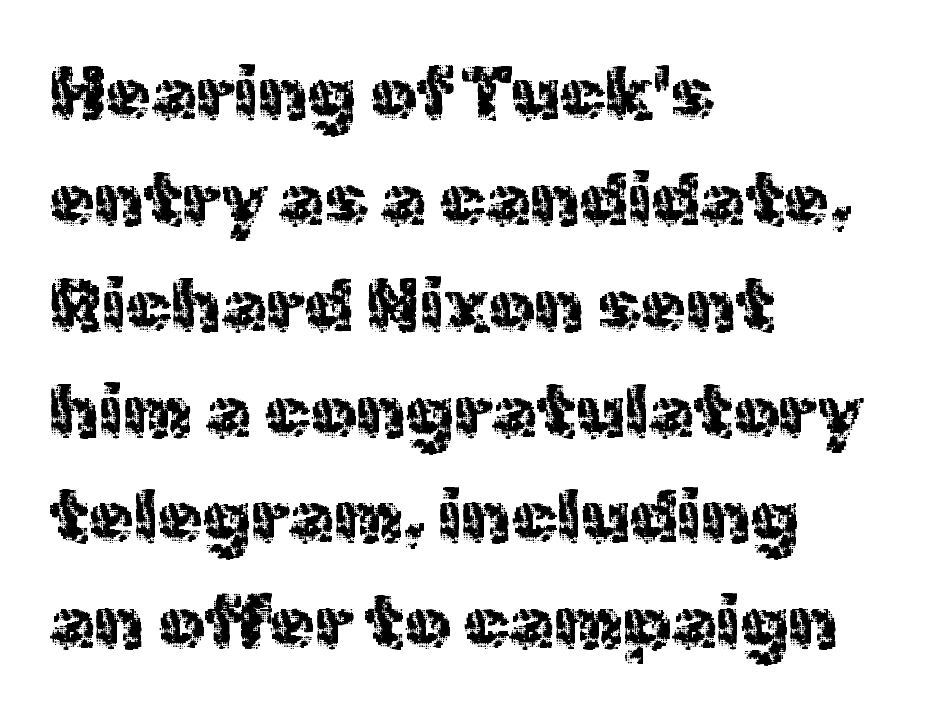
The image shows 73 px sans-serif type, upright; set left-aligned, normal line spacing (1.45x), normal letter spacing, not underlined; a medium x-height.
